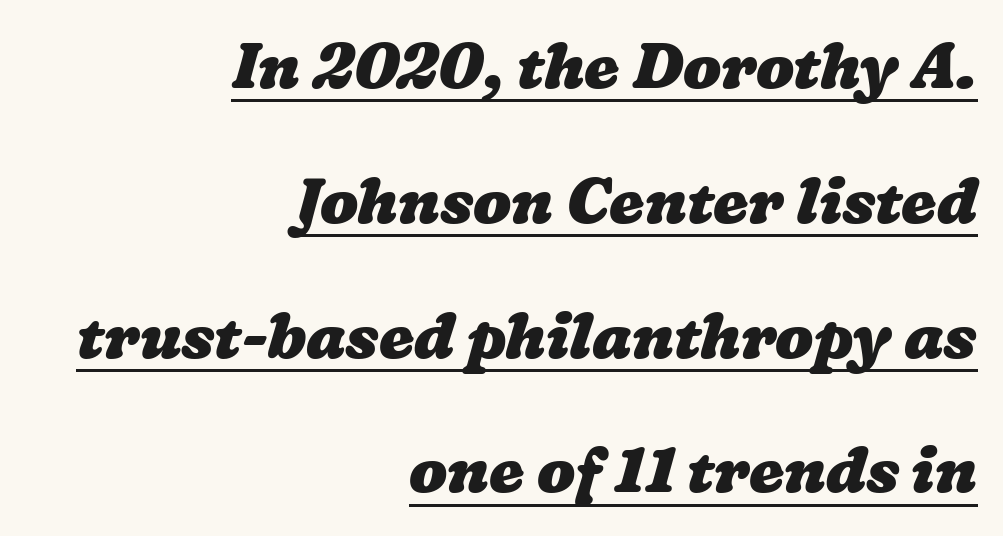
In terms of leading, this rendering errs on the spacious side. The line texture is even and compact thanks to regular tracking. Summary of weight: heavy, a full bold. Check the space under the baseline: a stroke is drawn there.
